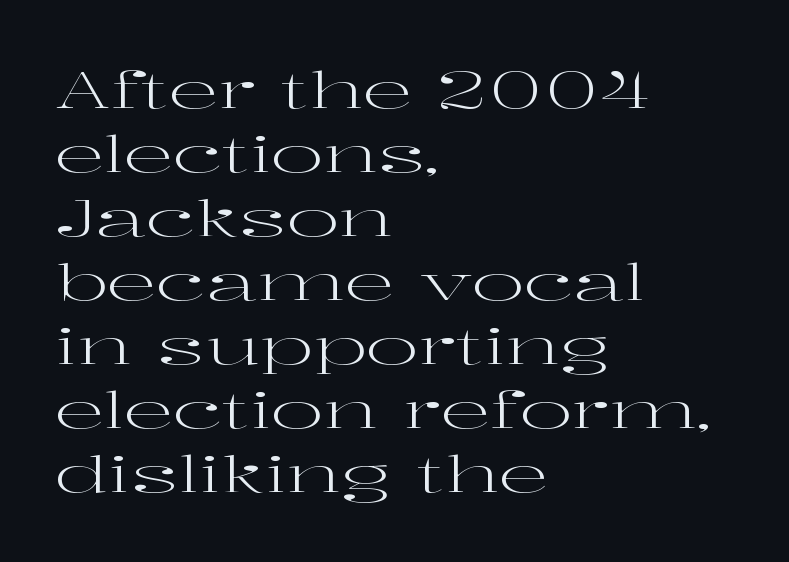
The image shows 50 px regular-weight, wide serif type, upright; set left-aligned, normal line spacing (1.28x), normal letter spacing, not underlined; high stroke contrast and a medium x-height.
